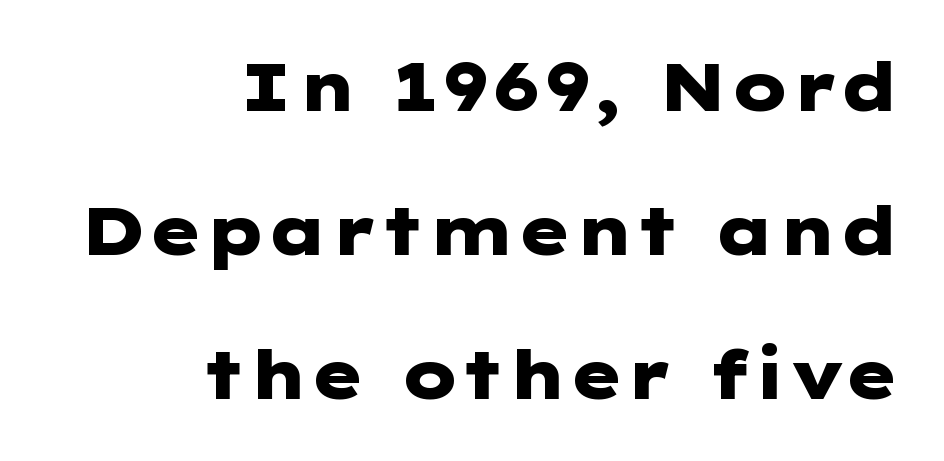
The image shows 67 px heavy, wide sans-serif type, upright; set right-aligned, loose line spacing (2.15x), normal letter spacing, not underlined; low stroke contrast and a medium x-height.
